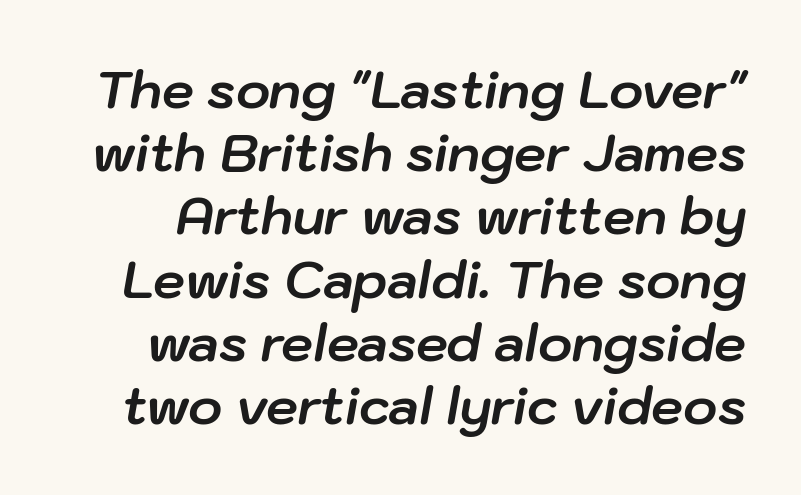
Q: Is the text bold? A: Yes.
Q: Is the text italic (slanted)? A: Yes, it leans right by about 10 degrees.
Q: Is the text underlined? A: No.
Q: Is the spacing between letters normal or unusually wide? A: Normal.
Q: Width (condensed, normal, or wide)? A: Normal.
Q: Stroke contrast? A: Low.
Q: x-height? A: Medium.
Q: Monospaced? A: No.
